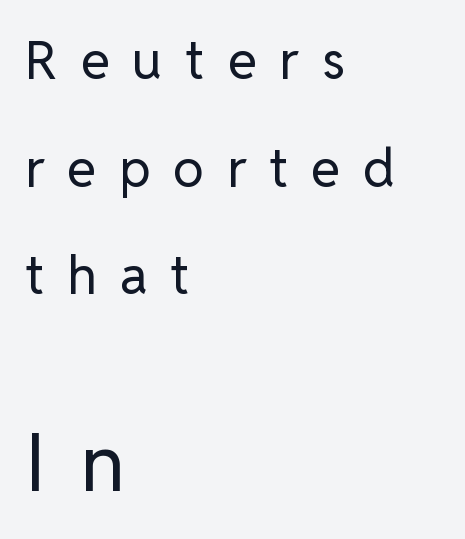
{"serif": "no", "italic": "no", "bold": "no", "weight": "regular", "width": "normal", "stroke_contrast": "low", "x_height": "medium", "monospaced": "no", "underline": "no", "align": "left", "line_spacing": "loose", "line_spacing_ratio": 2.03, "letter_spacing": "wide", "letter_spacing_em": 0.43, "larger_block": "second", "size_ratio": 1.49, "glyph_px": 79}
